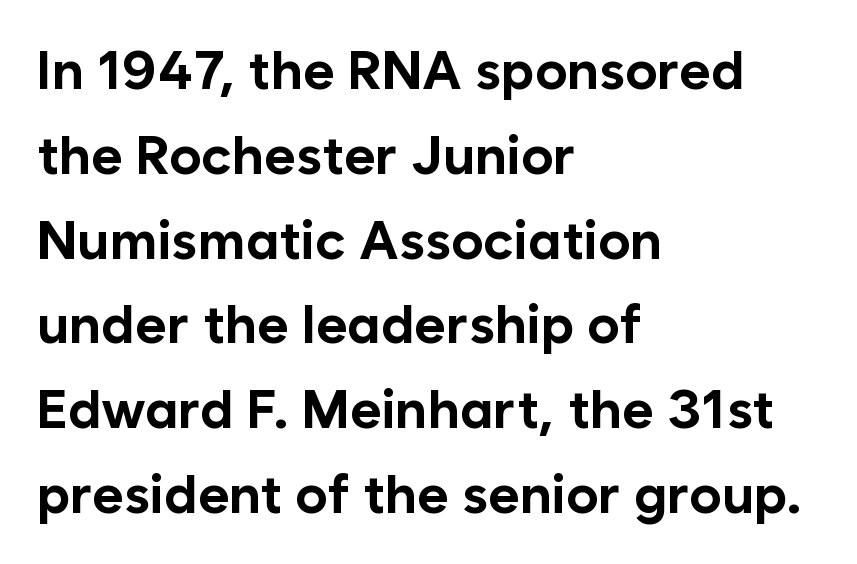
Notice how the stems are strictly vertical — no italics here. The lines sit at an ordinary, default distance from one another. Plenty of ink on the page — the face is bold. Line beginnings align vertically; line endings do not.
